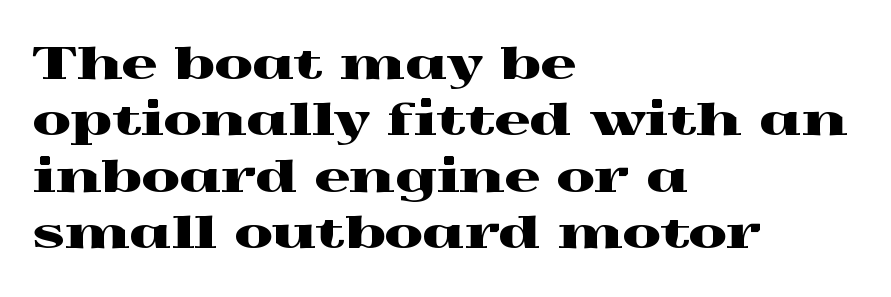
The image shows 44 px wide serif type, upright; set left-aligned, normal line spacing (1.28x), normal letter spacing, not underlined; a medium x-height.
